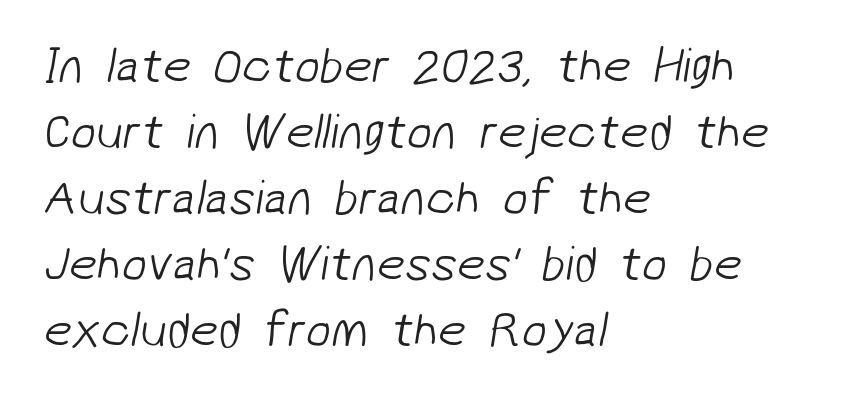
The image shows 50 px light sans-serif type; set left-aligned, normal line spacing (1.32x), normal letter spacing, not underlined; low stroke contrast and a medium x-height.
